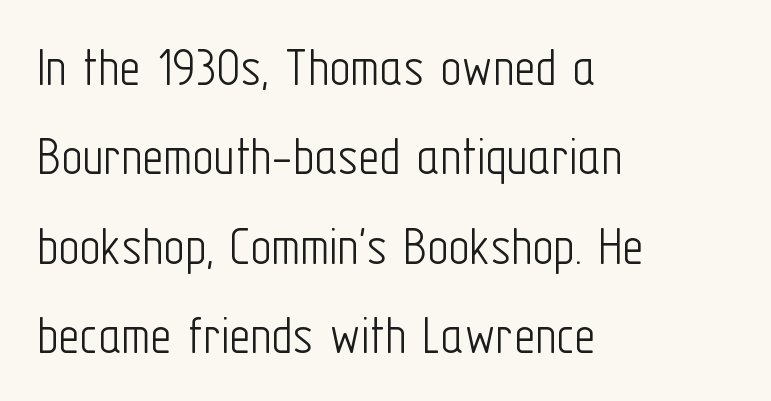
This rendering leaves character spacing at its baseline value. Weight: regular or lighter. If you measured baseline to baseline, you'd find a middling distance. The characters display no serif detailing; their extremities are plain. Underline: absent.
